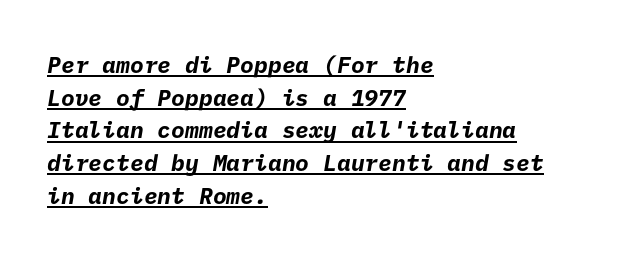
Q: Is the text bold? A: Yes.
Q: Is the text underlined? A: Yes.
Q: How is the paragraph aligned? A: Left-aligned.
Q: Is the spacing between letters normal or unusually wide? A: Normal.
Q: Is the spacing between lines tight, normal or loose? A: Normal.
